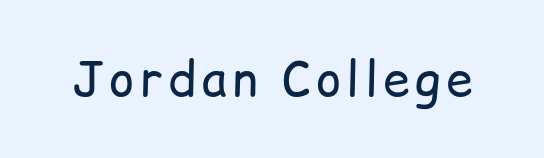
Do the letters lean? They stand straight. Classification — sans serif. The strokes are not fattened; the text isn't bold. Think of a printed novel: that variable character pitch is what you see here. Plain, unruled lines of type.
